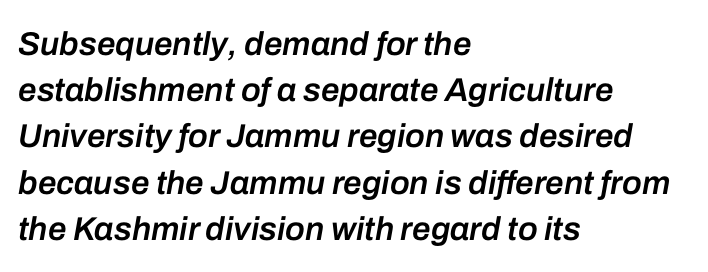
The image shows 33 px semibold type, italic (leaning right); set left-aligned, normal line spacing (1.4x), normal letter spacing, not underlined; low stroke contrast and a medium x-height.
